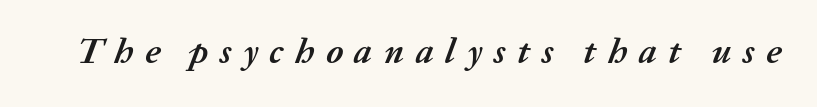
{"italic": "yes", "lean": "right", "slant_degrees": 20, "bold": "yes", "weight": "semibold", "width": "normal", "stroke_contrast": "medium", "x_height": "medium", "monospaced": "no", "underline": "no", "letter_spacing": "wide", "letter_spacing_em": 0.32, "glyph_px": 36}
